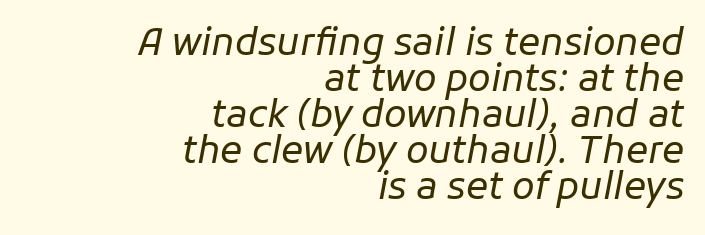
{"italic": "yes", "lean": "right", "slant_degrees": 11, "bold": "no", "weight": "regular", "width": "normal", "stroke_contrast": "low", "x_height": "medium", "monospaced": "no", "underline": "no", "align": "right", "line_spacing": "tight", "line_spacing_ratio": 0.97, "letter_spacing": "normal", "letter_spacing_em": 0.0, "glyph_px": 37}
